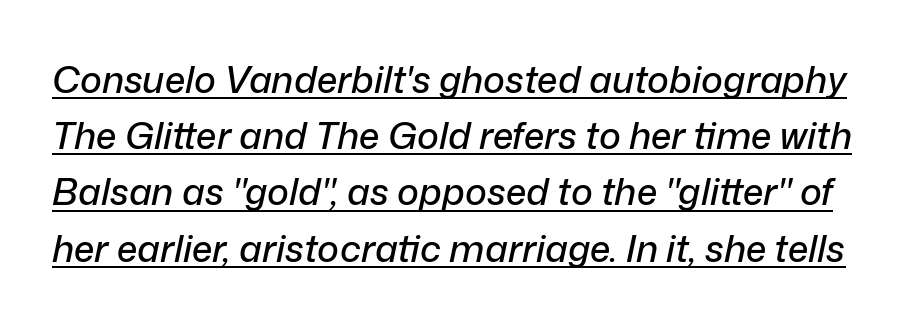
The image shows 37 px text type, italic (leaning right); set normal line spacing (1.52x), normal letter spacing, underlined; low stroke contrast and a medium x-height.
